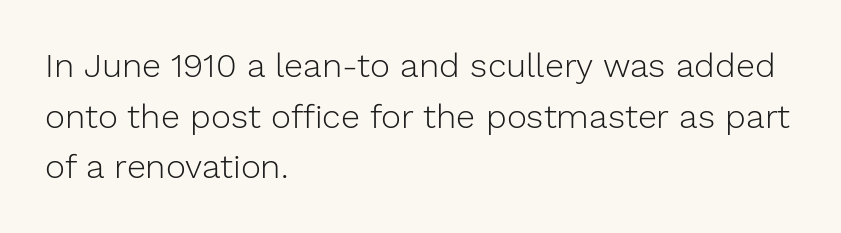
Q: Is the text bold? A: No.
Q: Is the text italic (slanted)? A: No, it is upright.
Q: Is the typeface a serif or a sans-serif typeface? A: Sans-serif.
Q: Is the text underlined? A: No.
Q: How is the paragraph aligned? A: Left-aligned.
Q: Is the spacing between letters normal or unusually wide? A: Normal.
Q: Is the spacing between lines tight, normal or loose? A: Normal.
Q: Width (condensed, normal, or wide)? A: Normal.
Q: Stroke contrast? A: Low.
Q: x-height? A: Medium.
Q: Monospaced? A: No.
